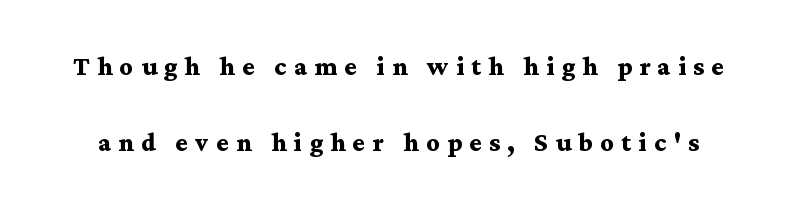
{"serif": "yes", "italic": "no", "bold": "yes", "weight": "semibold", "width": "wide", "stroke_contrast": "medium", "x_height": "medium", "monospaced": "no", "underline": "no", "line_spacing": "loose", "line_spacing_ratio": 2.31, "letter_spacing": "wide", "letter_spacing_em": 0.22, "glyph_px": 33}
